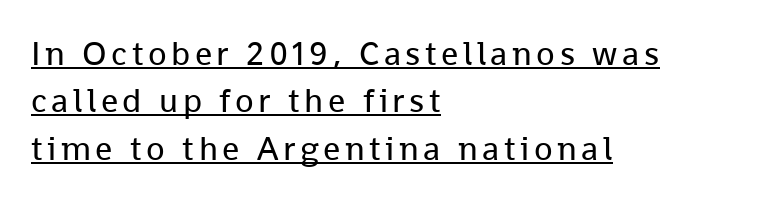
{"serif": "no", "italic": "no", "bold": "no", "weight": "regular", "width": "normal", "stroke_contrast": "low", "x_height": "medium", "monospaced": "no", "underline": "yes", "align": "left", "line_spacing": "normal", "line_spacing_ratio": 1.39, "glyph_px": 34}
